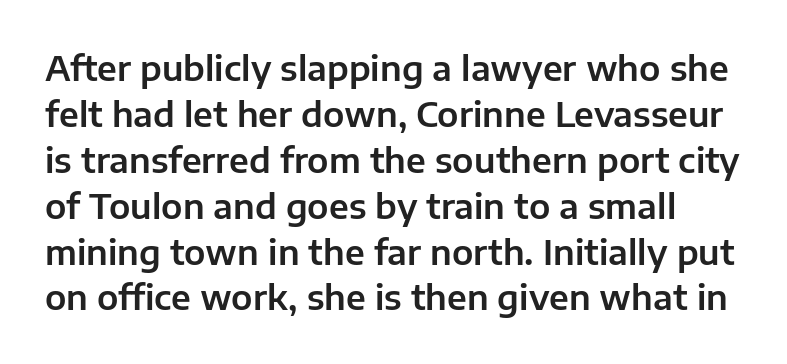
Varying glyph widths throughout — classic text-font behaviour. A typesetter would label this face a sans. Rendered with straight, roman letterforms. The baseline area is clear. Inter-character spacing is left at the font's built-in metrics. This sample keeps an unexceptional amount of space between lines.
